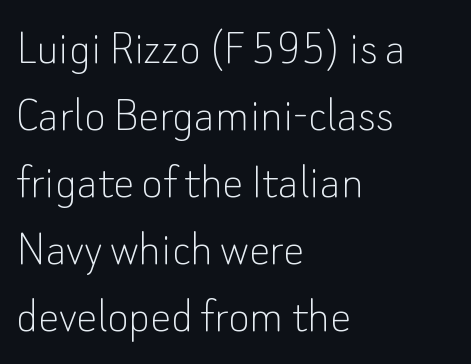
Q: Is the text bold? A: No.
Q: Is the text italic (slanted)? A: No, it is upright.
Q: Is the typeface a serif or a sans-serif typeface? A: Sans-serif.
Q: Is the text underlined? A: No.
Q: How is the paragraph aligned? A: Left-aligned.
Q: Is the spacing between letters normal or unusually wide? A: Normal.
Q: Is the spacing between lines tight, normal or loose? A: Normal.
Q: Width (condensed, normal, or wide)? A: Normal.
Q: Stroke contrast? A: Low.
Q: x-height? A: Small.
Q: Monospaced? A: No.
